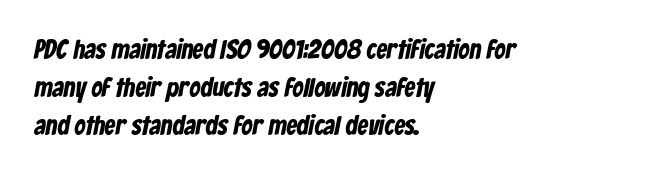
The image shows 27 px text type; set left-aligned, normal line spacing (1.41x), normal letter spacing, not underlined.
